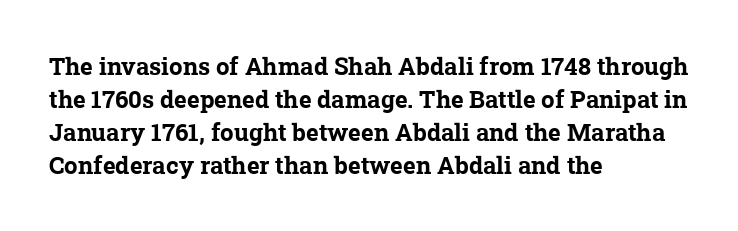
Q: Is the text bold? A: Yes.
Q: Is the text underlined? A: No.
Q: How is the paragraph aligned? A: Left-aligned.
Q: Is the spacing between letters normal or unusually wide? A: Normal.
Q: Is the spacing between lines tight, normal or loose? A: Normal.
